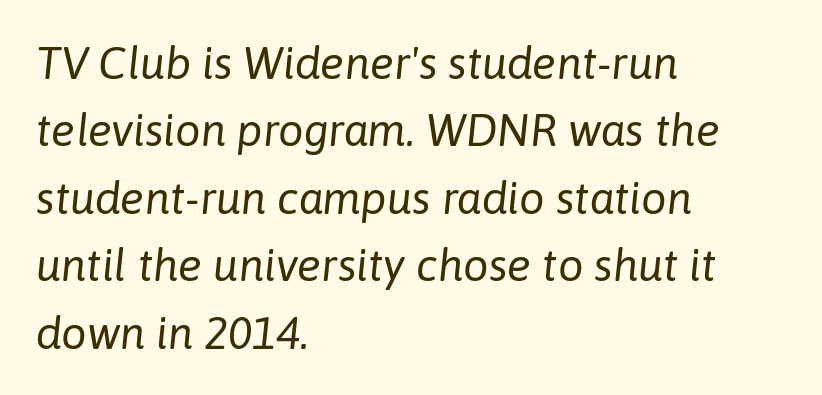
The letters are slanted; this is an italic face. Every row of glyphs begins at an identical x-position on the left. The vertical gap from one line to the next is medium. The face looks like a standard text weight, possibly lighter.
